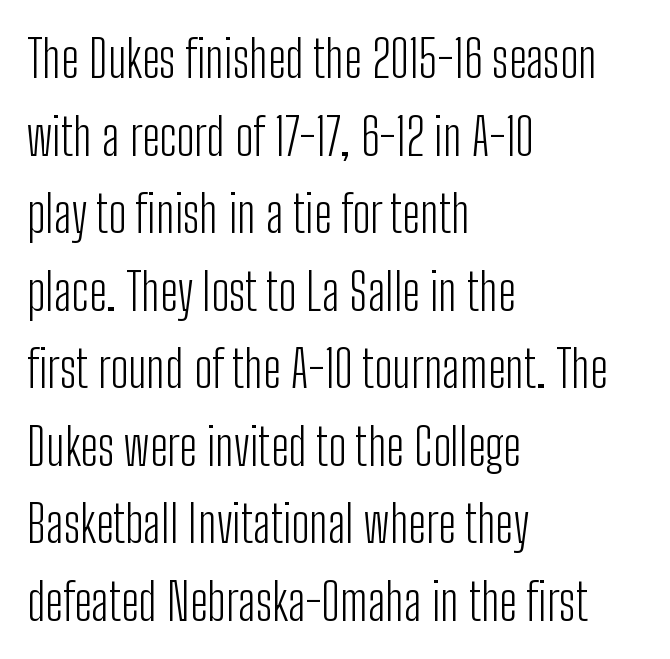
The image shows 51 px light, condensed sans-serif type, upright; set left-aligned, normal line spacing (1.52x), normal letter spacing, not underlined; low stroke contrast and a medium x-height.
